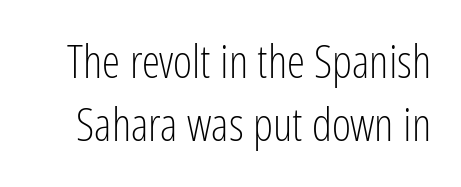
Q: Is the text bold? A: No.
Q: Is the text italic (slanted)? A: No, it is upright.
Q: Is the typeface a serif or a sans-serif typeface? A: Sans-serif.
Q: Is the text underlined? A: No.
Q: Is the spacing between letters normal or unusually wide? A: Normal.
Q: Is the spacing between lines tight, normal or loose? A: Normal.
Q: Width (condensed, normal, or wide)? A: Condensed.
Q: Stroke contrast? A: Low.
Q: x-height? A: Medium.
Q: Monospaced? A: No.
